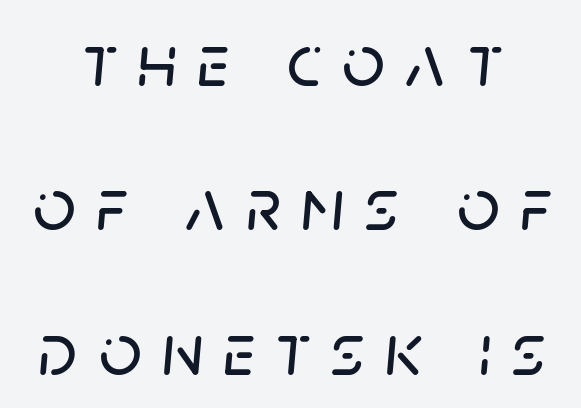
{"italic": "yes", "lean": "right", "slant_degrees": 5, "width": "normal", "stroke_contrast": "low", "x_height": "large", "monospaced": "no", "underline": "no", "align": "center", "line_spacing": "loose", "line_spacing_ratio": 1.95, "letter_spacing": "wide", "letter_spacing_em": 0.28, "glyph_px": 74}
